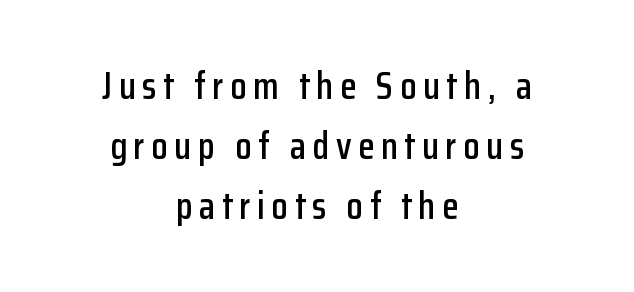
Check under the words: just untouched page. Vertically, the passage feels balanced, rows spaced as you'd expect. Here the designer chose a conventional face with non-uniform glyph widths. Observe the absence of serifs on each vertical stroke in this sample. No italicization has been applied; the sample stays upright. Alignment: centered.
